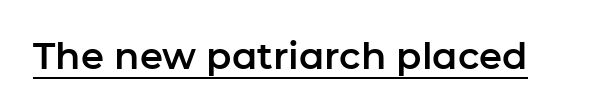
The image shows 37 px sans-serif type, upright; set normal letter spacing, underlined; low stroke contrast and a medium x-height.
